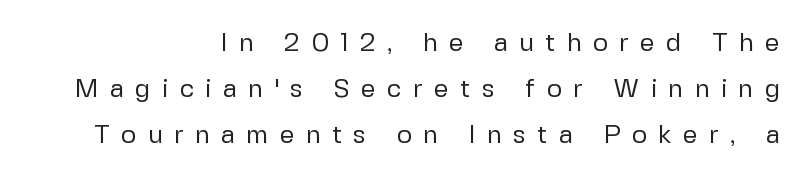
{"italic": "no", "bold": "no", "underline": "no", "align": "right", "line_spacing_ratio": 1.76, "letter_spacing": "wide", "letter_spacing_em": 0.43, "glyph_px": 26}
